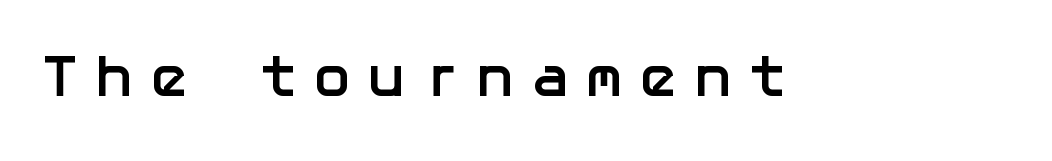
The image shows 60 px semibold sans-serif type, upright; set unusually wide letter spacing (+0.24 em), not underlined; low stroke contrast and a medium x-height.
